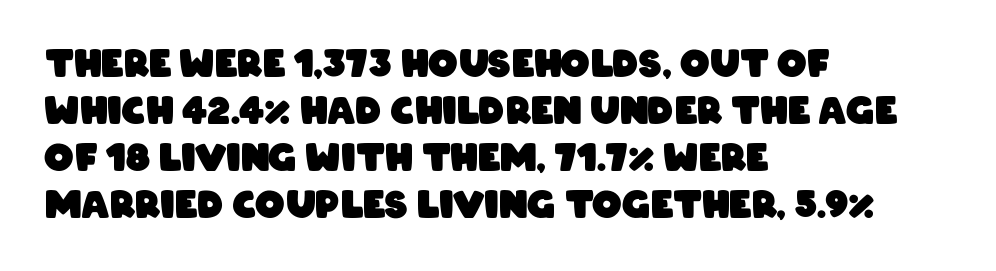
{"serif": "no", "bold": "yes", "weight": "heavy", "width": "condensed", "stroke_contrast": "low", "x_height": "large", "monospaced": "no", "underline": "no", "align": "left", "line_spacing": "normal", "line_spacing_ratio": 1.27, "letter_spacing": "normal", "letter_spacing_em": 0.0, "glyph_px": 37}
